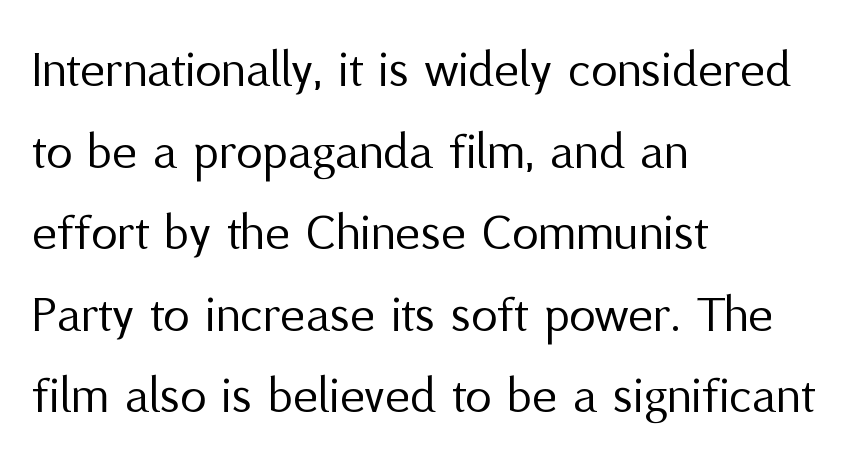
Q: Is the text bold? A: No.
Q: Is the text italic (slanted)? A: No, it is upright.
Q: Is the typeface a serif or a sans-serif typeface? A: Sans-serif.
Q: Is the text underlined? A: No.
Q: How is the paragraph aligned? A: Left-aligned.
Q: Is the spacing between letters normal or unusually wide? A: Normal.
Q: Is the spacing between lines tight, normal or loose? A: Normal.
Q: Width (condensed, normal, or wide)? A: Normal.
Q: Stroke contrast? A: Medium.
Q: x-height? A: Medium.
Q: Monospaced? A: No.
